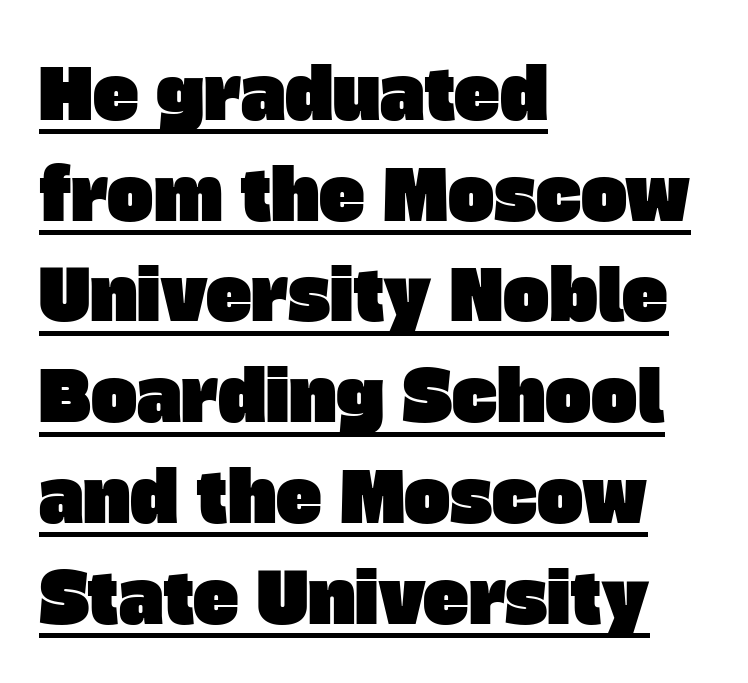
Q: Is the typeface a serif or a sans-serif typeface? A: Sans-serif.
Q: Is the text underlined? A: Yes.
Q: How is the paragraph aligned? A: Left-aligned.
Q: Is the spacing between letters normal or unusually wide? A: Normal.
Q: Is the spacing between lines tight, normal or loose? A: Normal.
Q: Width (condensed, normal, or wide)? A: Normal.
Q: Stroke contrast? A: Low.
Q: x-height? A: Large.
Q: Monospaced? A: No.
